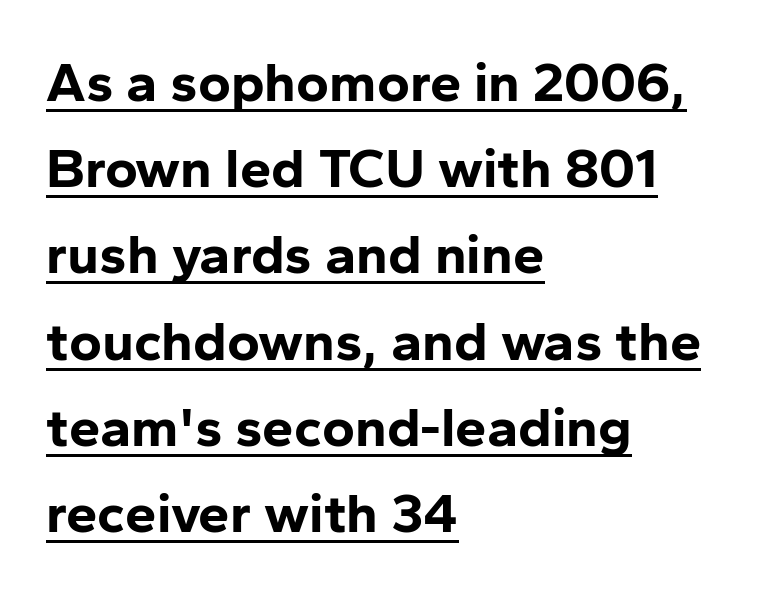
{"serif": "no", "italic": "no", "bold": "yes", "weight": "bold", "width": "normal", "stroke_contrast": "low", "x_height": "medium", "monospaced": "no", "underline": "yes", "align": "left", "line_spacing": "normal", "line_spacing_ratio": 1.54, "letter_spacing": "normal", "letter_spacing_em": 0.0, "glyph_px": 56}
